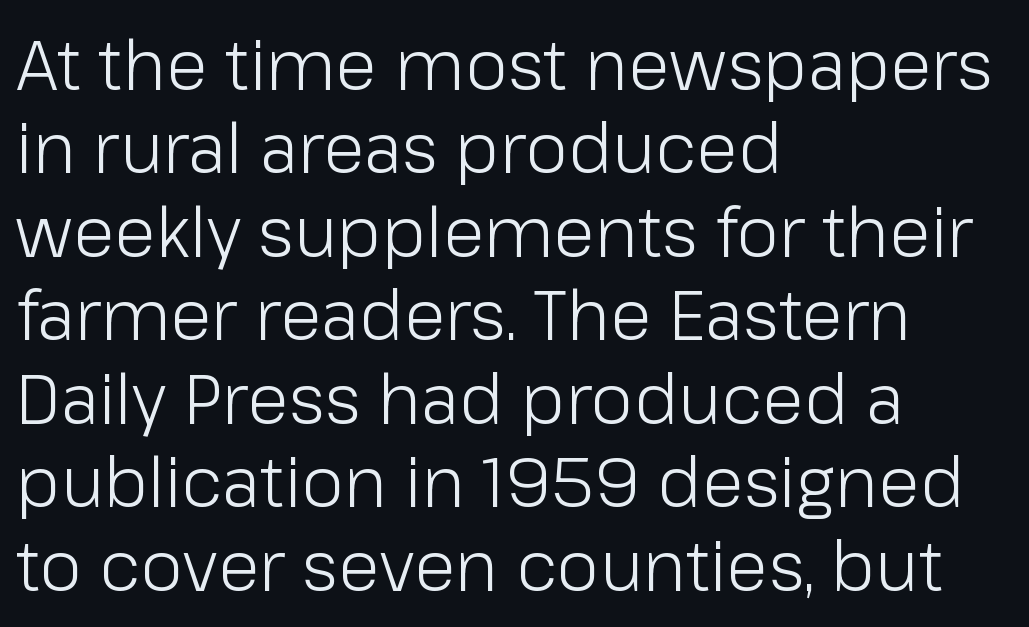
The image shows 69 px light sans-serif type, upright; set left-aligned, line spacing 1.21x, normal letter spacing, not underlined; low stroke contrast and a medium x-height.
